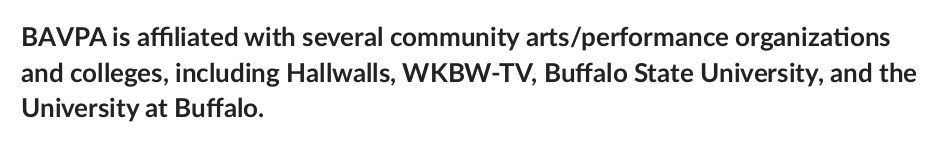
Q: Is the text bold? A: Yes.
Q: Is the text italic (slanted)? A: No, it is upright.
Q: Is the text underlined? A: No.
Q: How is the paragraph aligned? A: Left-aligned.
Q: Is the spacing between letters normal or unusually wide? A: Normal.
Q: Is the spacing between lines tight, normal or loose? A: Normal.
